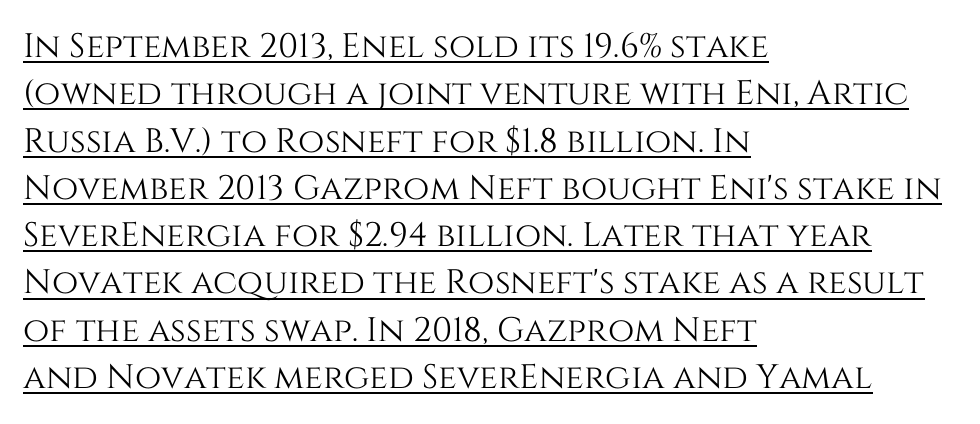
Summary of vertical rhythm: regular, with standard interline spacing. The rendered words wear a rule along their underside. Casual observation: everything's shoved over to the left. Do the characters align in a grid? No, the font is proportional. Each word holds together tightly as a unit, with standard inter-letter gaps.
